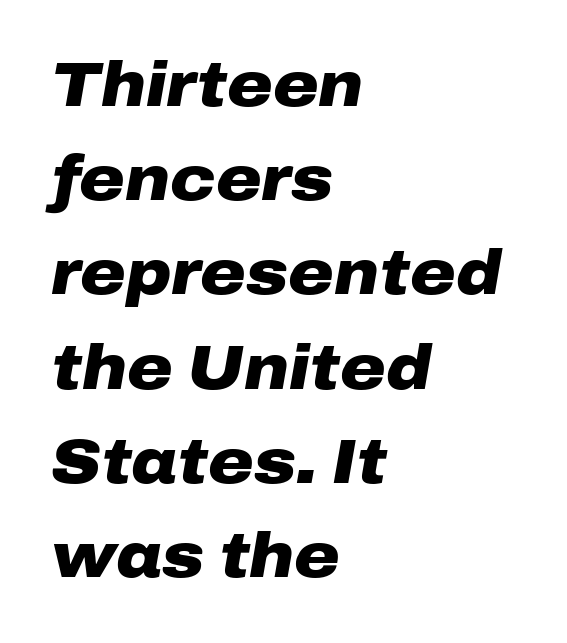
Q: Is the text bold? A: Yes.
Q: Is the text italic (slanted)? A: Yes, it leans right by about 10 degrees.
Q: Is the text underlined? A: No.
Q: How is the paragraph aligned? A: Left-aligned.
Q: Is the spacing between letters normal or unusually wide? A: Normal.
Q: Is the spacing between lines tight, normal or loose? A: Normal.
Q: Width (condensed, normal, or wide)? A: Wide.
Q: Stroke contrast? A: Low.
Q: x-height? A: Medium.
Q: Monospaced? A: No.
